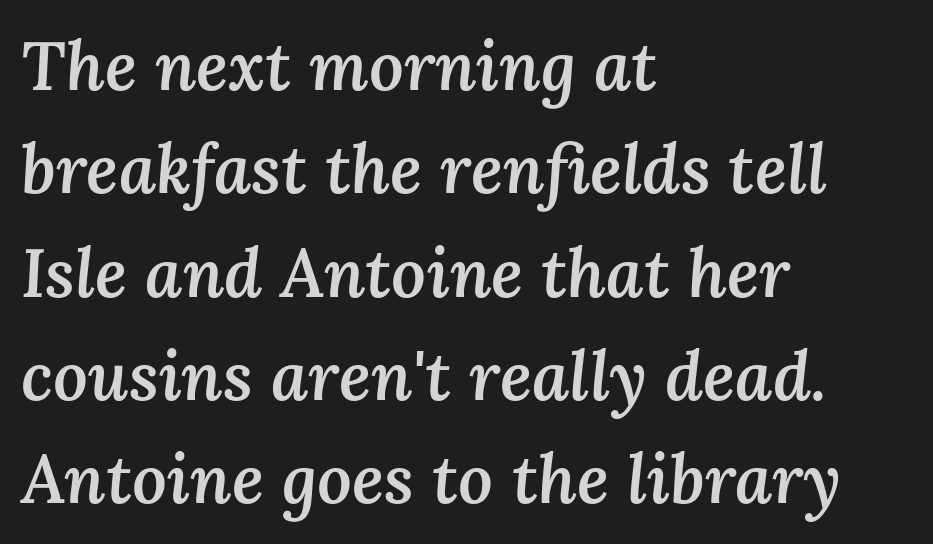
{"italic": "yes", "lean": "right", "slant_degrees": 3, "bold": "semi", "weight": "semibold", "width": "normal", "stroke_contrast": "medium", "x_height": "medium", "monospaced": "no", "underline": "no", "align": "left", "line_spacing": "normal", "line_spacing_ratio": 1.52, "letter_spacing": "normal", "letter_spacing_em": 0.0, "glyph_px": 68}
